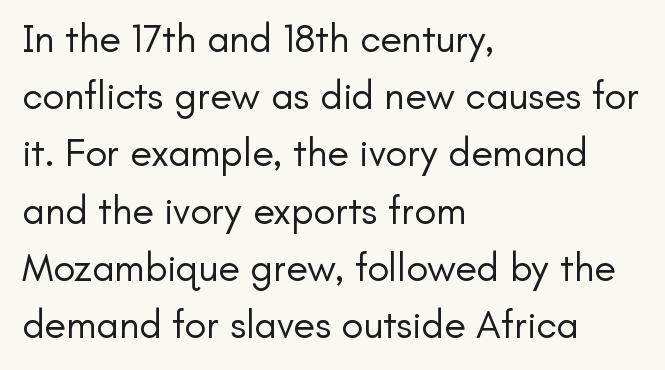
Q: Is the text bold? A: No.
Q: Is the text italic (slanted)? A: No, it is upright.
Q: Is the typeface a serif or a sans-serif typeface? A: Sans-serif.
Q: Is the text underlined? A: No.
Q: How is the paragraph aligned? A: Left-aligned.
Q: Is the spacing between letters normal or unusually wide? A: Normal.
Q: Is the spacing between lines tight, normal or loose? A: Normal.
Q: Width (condensed, normal, or wide)? A: Normal.
Q: Stroke contrast? A: Low.
Q: x-height? A: Small.
Q: Monospaced? A: No.
